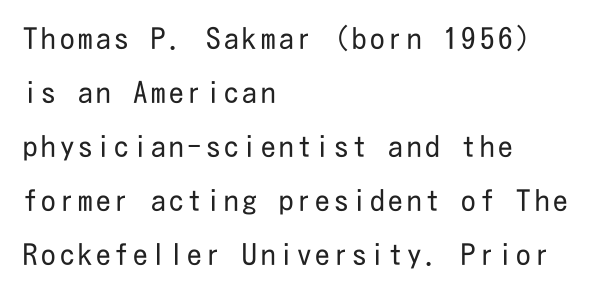
Q: Is the text bold? A: No.
Q: Is the text italic (slanted)? A: No, it is upright.
Q: Is the typeface a serif or a sans-serif typeface? A: Sans-serif.
Q: Is the text underlined? A: No.
Q: How is the paragraph aligned? A: Left-aligned.
Q: Width (condensed, normal, or wide)? A: Condensed.
Q: Stroke contrast? A: Low.
Q: x-height? A: Medium.
